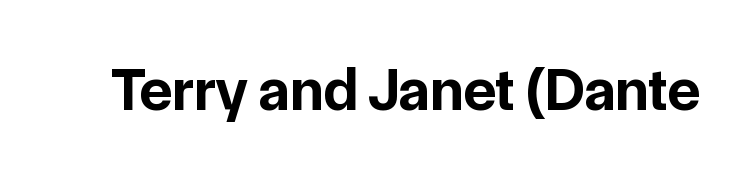
{"serif": "no", "italic": "no", "bold": "yes", "weight": "bold", "width": "normal", "stroke_contrast": "low", "x_height": "medium", "monospaced": "no", "underline": "no", "letter_spacing": "normal", "letter_spacing_em": 0.0, "glyph_px": 61}
